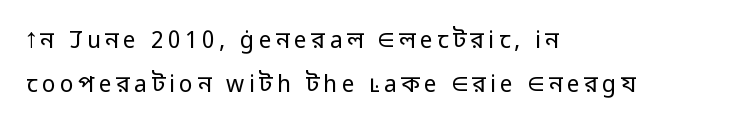
{"italic": "no", "bold": "no", "underline": "no", "align": "left", "line_spacing": "loose", "line_spacing_ratio": 1.91, "glyph_px": 23}
